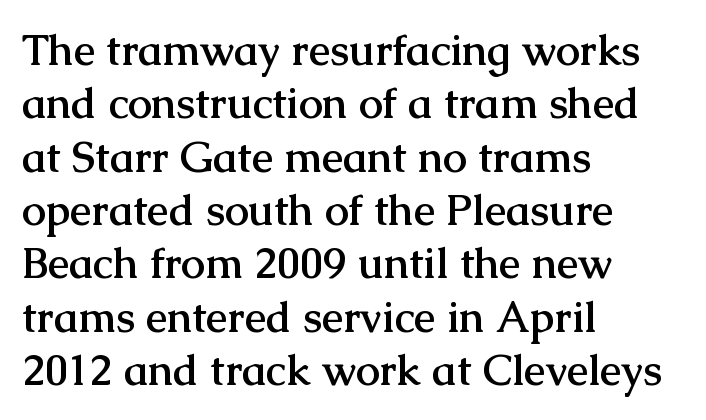
The image shows 43 px semibold serif type, upright; set left-aligned, line spacing 1.24x, normal letter spacing, not underlined; medium stroke contrast and a medium x-height.
